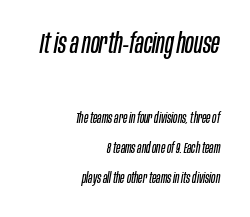
The image shows 28 px regular-weight, condensed type, italic (leaning right); set right-aligned, loose line spacing (2.11x), normal letter spacing, not underlined; the first (top) block is 2.0x larger; low stroke contrast and a large x-height.
